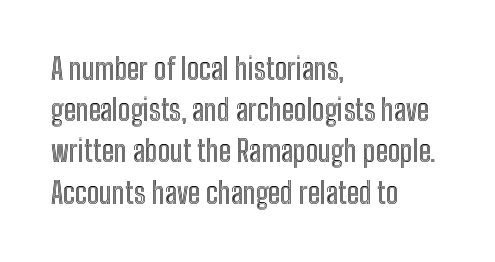
The image shows 29 px condensed type, upright; set left-aligned, normal line spacing (1.42x), normal letter spacing, not underlined; a medium x-height.
